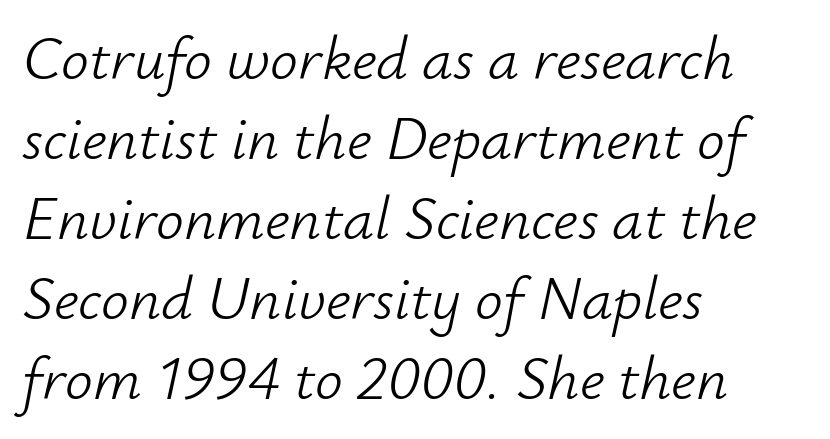
{"italic": "yes", "lean": "right", "slant_degrees": 12, "bold": "no", "weight": "light", "width": "normal", "stroke_contrast": "low", "x_height": "small", "monospaced": "no", "underline": "no", "align": "left", "line_spacing": "normal", "line_spacing_ratio": 1.29, "letter_spacing": "normal", "letter_spacing_em": 0.0, "glyph_px": 62}
